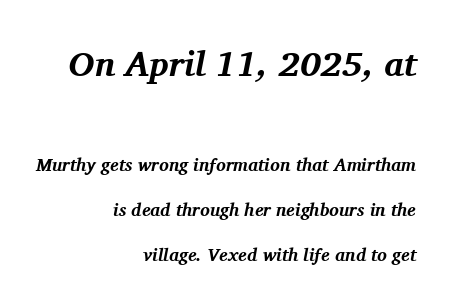
The rendering keeps characters at their native spacing. Spacing verdict: proportional, widths tailored to each character. Visually the block forms a straight wall on the right and a jagged coastline on the left. The glyphs look as if they've been sheared to an angle.
